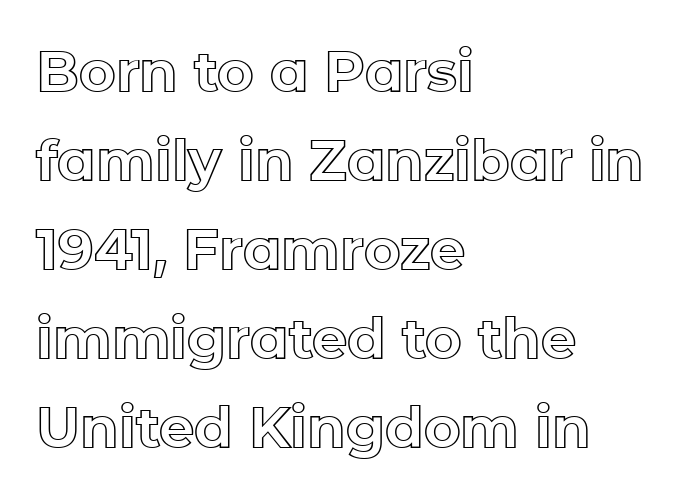
You could call the tracking neutral — neither tight nor loose. The ragged edge is on the right, which tells us the setting is flush left. Horizontal bands of white between lines are of average thickness. Type without underlining. Style check: upright.
